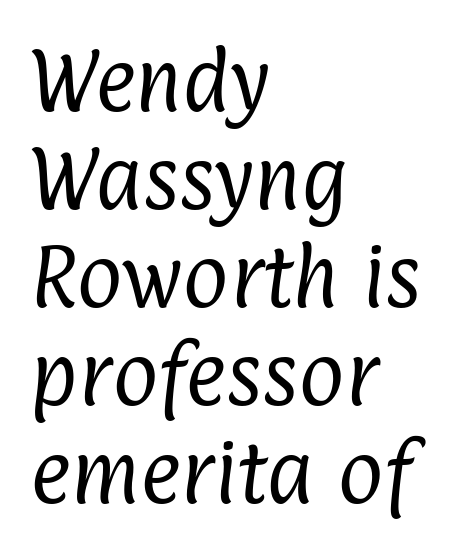
Typographically, this falls in the sans-serif category. The type is set solid horizontally, with unmodified tracking. The foot of each line stays bare and open. Weight class: somewhere from thin through regular. The passage shown is typed in a proportional face where columns would drift.
